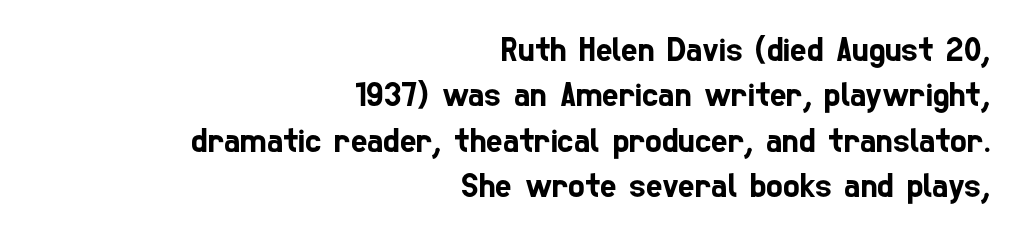
Q: Is the typeface a serif or a sans-serif typeface? A: Sans-serif.
Q: Is the text underlined? A: No.
Q: How is the paragraph aligned? A: Right-aligned.
Q: Is the spacing between letters normal or unusually wide? A: Normal.
Q: Is the spacing between lines tight, normal or loose? A: Normal.
Q: Width (condensed, normal, or wide)? A: Condensed.
Q: Stroke contrast? A: Low.
Q: x-height? A: Medium.
Q: Monospaced? A: No.
